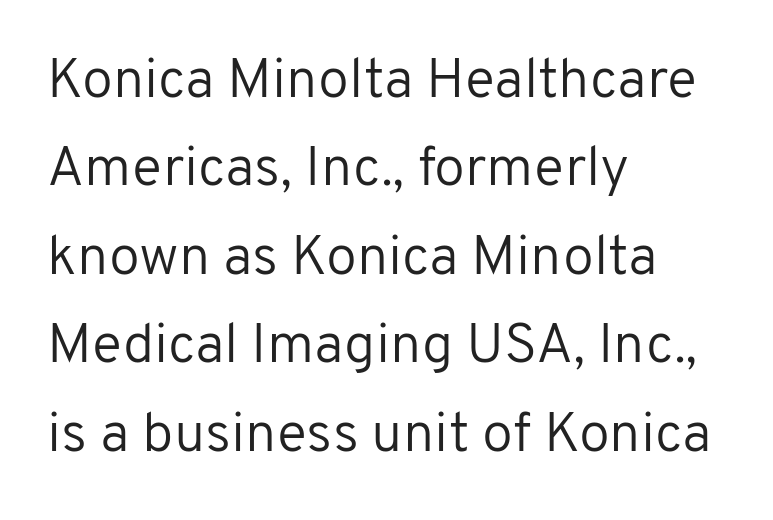
Q: Is the text bold? A: No.
Q: Is the text italic (slanted)? A: No, it is upright.
Q: Is the typeface a serif or a sans-serif typeface? A: Sans-serif.
Q: Is the text underlined? A: No.
Q: How is the paragraph aligned? A: Left-aligned.
Q: Is the spacing between letters normal or unusually wide? A: Normal.
Q: Is the spacing between lines tight, normal or loose? A: Normal.
Q: Width (condensed, normal, or wide)? A: Normal.
Q: Stroke contrast? A: Low.
Q: x-height? A: Medium.
Q: Monospaced? A: No.
